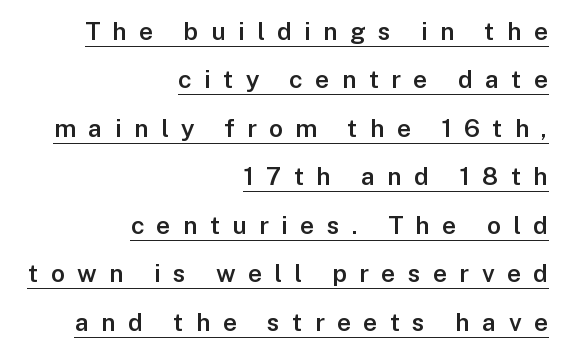
How would I describe the line gaps? Wide and relaxed. Summary of weight: moderately heavy, a semibold. Check the space under the baseline: a stroke is drawn there. Horizontal alignment here is rightward, an uncommon choice for prose. Upright lettering throughout. Caption: expanded tracking, letters set apart.
